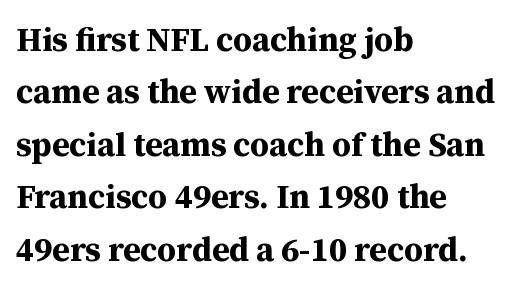
Q: Is the text bold? A: Yes.
Q: Is the text italic (slanted)? A: No, it is upright.
Q: Is the typeface a serif or a sans-serif typeface? A: Serif.
Q: Is the text underlined? A: No.
Q: How is the paragraph aligned? A: Left-aligned.
Q: Is the spacing between letters normal or unusually wide? A: Normal.
Q: Is the spacing between lines tight, normal or loose? A: Normal.
Q: Width (condensed, normal, or wide)? A: Normal.
Q: Stroke contrast? A: Medium.
Q: x-height? A: Medium.
Q: Monospaced? A: No.
